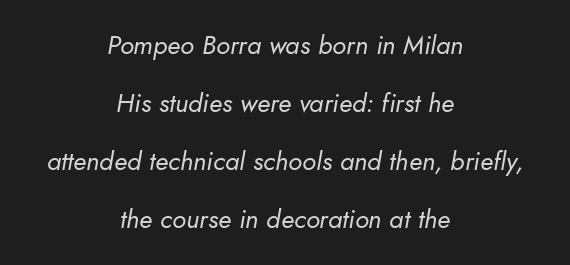
{"italic": "yes", "lean": "right", "slant_degrees": 10, "bold": "no", "underline": "no", "align": "center", "line_spacing": "loose", "line_spacing_ratio": 2.23, "letter_spacing": "normal", "letter_spacing_em": 0.0, "glyph_px": 26}
